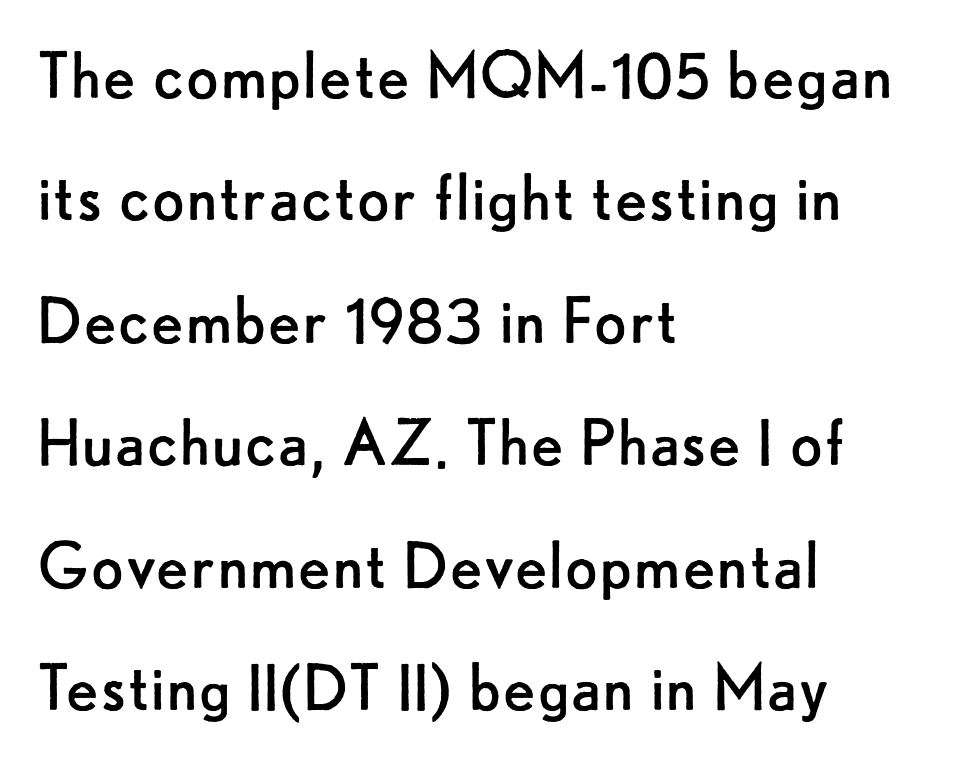
The image shows 77 px regular-weight sans-serif type, upright; set left-aligned, normal line spacing (1.59x), normal letter spacing, not underlined; low stroke contrast and a small x-height.
